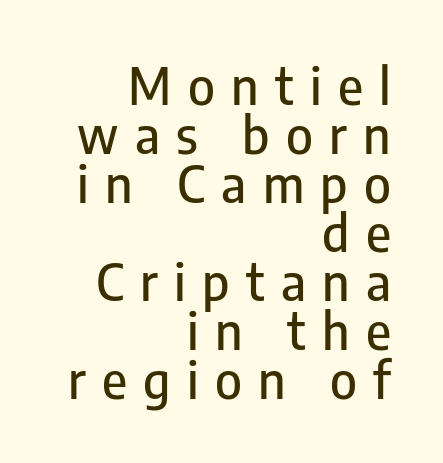
{"serif": "no", "italic": "no", "width": "condensed", "stroke_contrast": "low", "x_height": "medium", "monospaced": "no", "underline": "no", "align": "right", "line_spacing": "tight", "line_spacing_ratio": 0.96, "letter_spacing": "wide", "letter_spacing_em": 0.32, "glyph_px": 51}
